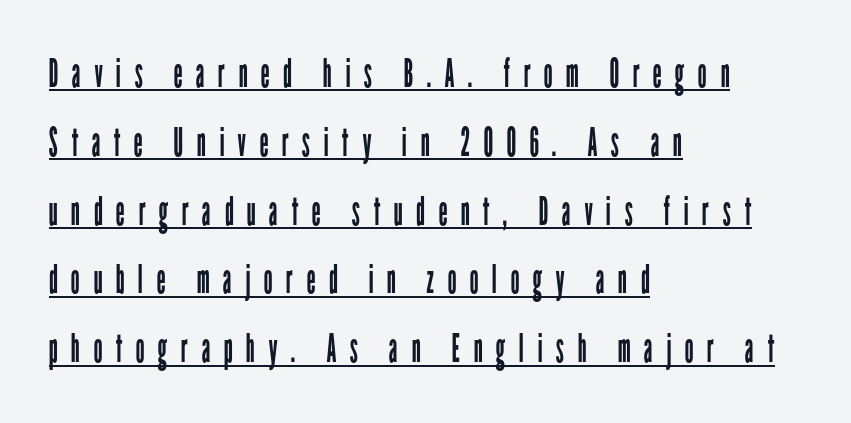
{"serif": "no", "italic": "no", "bold": "no", "weight": "regular", "width": "condensed", "stroke_contrast": "low", "x_height": "medium", "monospaced": "no", "underline": "yes", "align": "left", "line_spacing_ratio": 1.72, "letter_spacing": "wide", "letter_spacing_em": 0.33, "glyph_px": 40}
